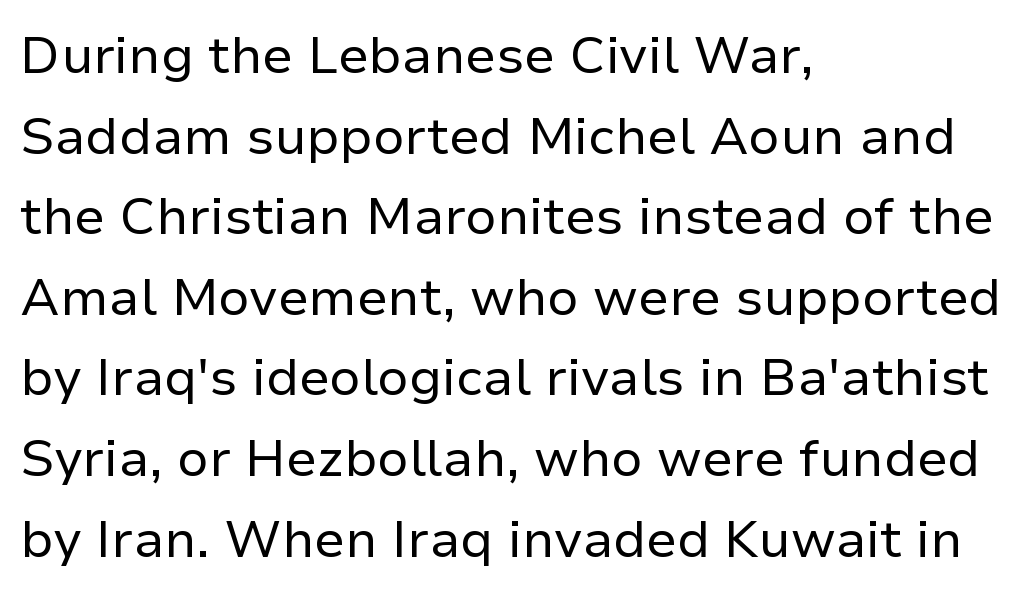
The string is rendered with underlining switched off. The typesetting does not lean heavy: it is not bold. Characters remain perfectly vertical along every line. What stands out about the letter spacing? Nothing — it is the standard amount. This sample uses a sans-serif face. The compositor pushed each line to the left boundary.
